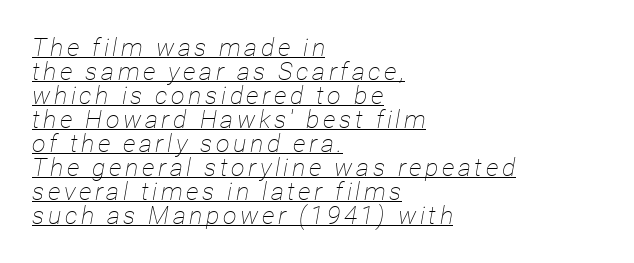
{"italic": "yes", "lean": "right", "slant_degrees": 12, "bold": "no", "underline": "yes", "align": "left", "line_spacing": "tight", "line_spacing_ratio": 0.96, "glyph_px": 25}
